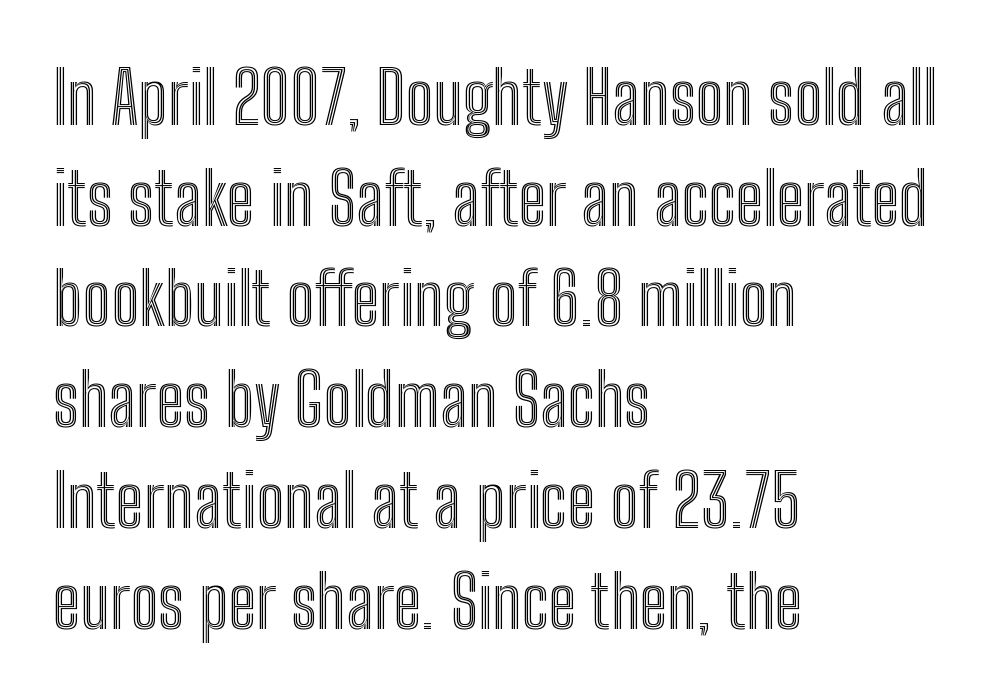
The image shows 73 px condensed type, upright; set left-aligned, normal line spacing (1.38x), normal letter spacing, not underlined; a medium x-height.
